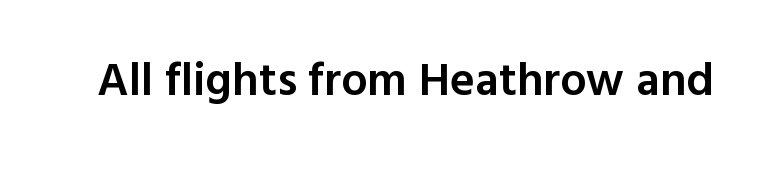
The image shows 47 px semibold sans-serif type, upright; set normal letter spacing, not underlined; a medium x-height.
